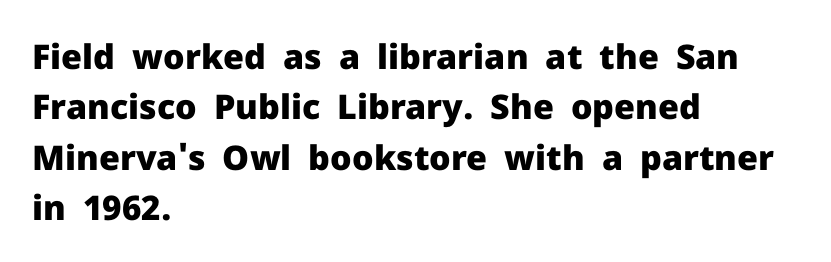
Grotesque or geometric, the face here clearly has no serifs. Vertical spacing — default. It's the straight-up-and-down kind of type. The face used here is proportionally spaced, like ordinary book or web type. Nobody drew a line under any word here. All the whitespace from short lines collects on the right.
